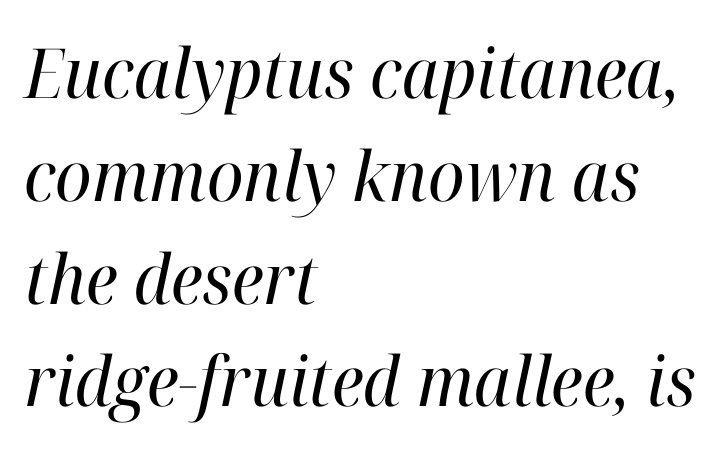
Q: Is the text bold? A: No.
Q: Is the text italic (slanted)? A: Yes, it leans right by about 12 degrees.
Q: Is the typeface a serif or a sans-serif typeface? A: Serif.
Q: Is the text underlined? A: No.
Q: How is the paragraph aligned? A: Left-aligned.
Q: Is the spacing between letters normal or unusually wide? A: Normal.
Q: Is the spacing between lines tight, normal or loose? A: Normal.
Q: Width (condensed, normal, or wide)? A: Normal.
Q: Stroke contrast? A: High.
Q: x-height? A: Medium.
Q: Monospaced? A: No.
